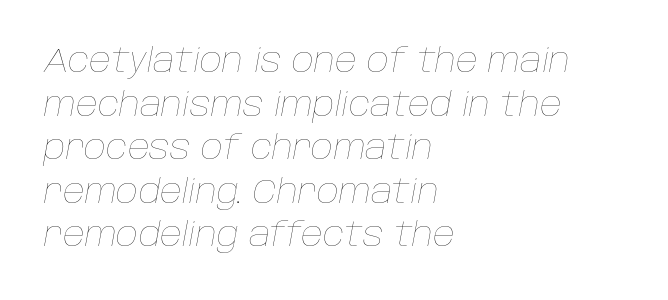
Regular leading. Letters have the restrained weight of plain body copy at most. Think of a printed novel: that variable character pitch is what you see here. The face used here has a pronounced slope to its letters. Alignment: flush left.
